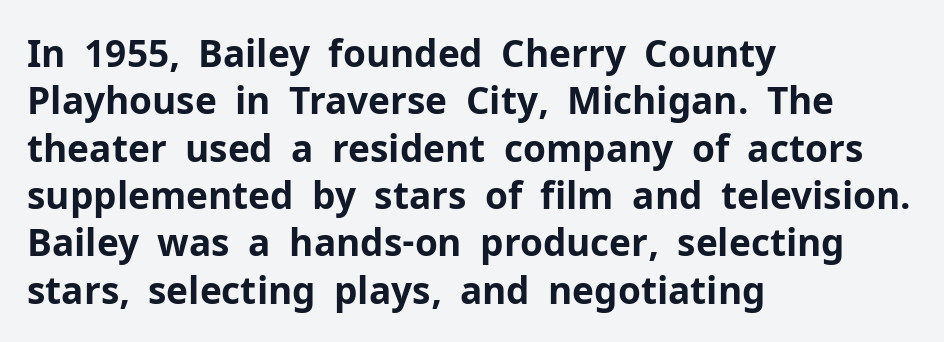
{"serif": "no", "italic": "no", "bold": "yes", "weight": "bold", "width": "normal", "stroke_contrast": "low", "x_height": "medium", "monospaced": "no", "underline": "no", "align": "left", "line_spacing": "normal", "line_spacing_ratio": 1.28, "letter_spacing": "normal", "letter_spacing_em": 0.0, "glyph_px": 37}
